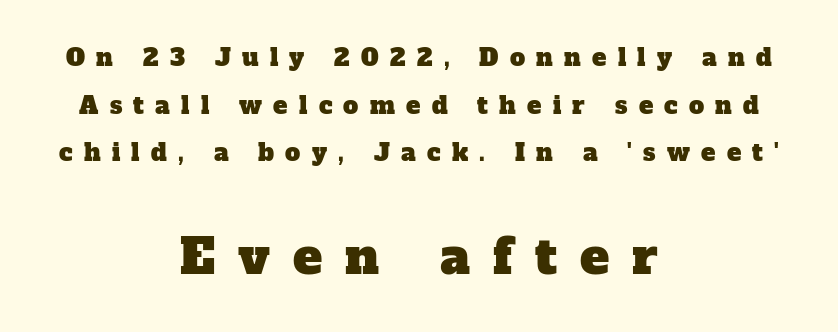
Q: Is the typeface a serif or a sans-serif typeface? A: Serif.
Q: Is the text underlined? A: No.
Q: How is the paragraph aligned? A: Centered.
Q: Is the spacing between letters normal or unusually wide? A: Unusually wide.
Q: Is the spacing between lines tight, normal or loose? A: Loose.
Q: Which block of text is set in a larger size, the first (top) or the second (bottom)? A: The second (bottom) one.
Q: Width (condensed, normal, or wide)? A: Normal.
Q: Stroke contrast? A: Low.
Q: x-height? A: Medium.
Q: Monospaced? A: No.
